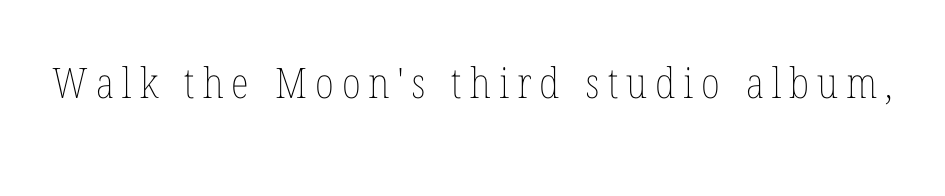
The image shows 42 px thin, condensed type, upright; set not underlined; low stroke contrast and a medium x-height.
